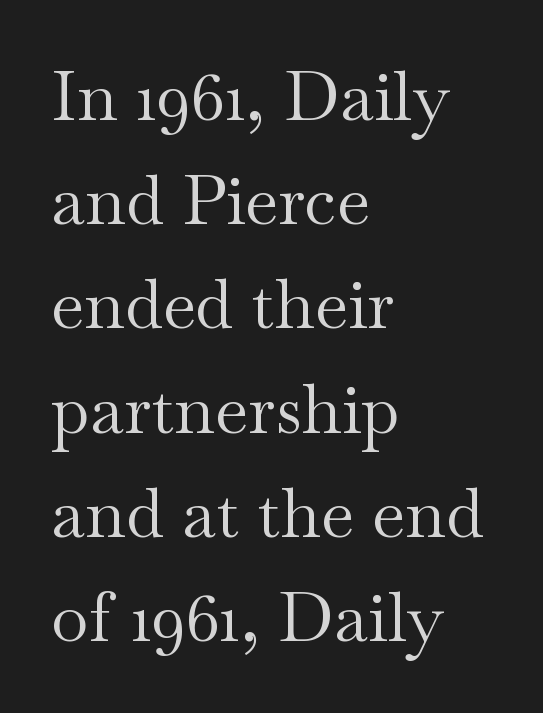
The image shows 69 px regular-weight, wide serif type, upright; set left-aligned, normal line spacing (1.51x), normal letter spacing, not underlined; medium stroke contrast and a small x-height.
